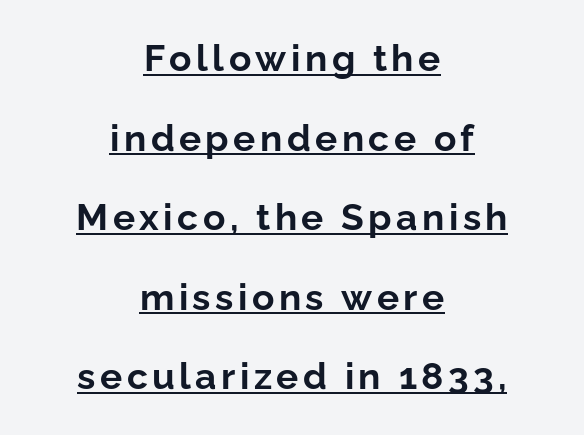
Q: Is the text bold? A: Yes.
Q: Is the text italic (slanted)? A: No, it is upright.
Q: Is the typeface a serif or a sans-serif typeface? A: Sans-serif.
Q: Is the text underlined? A: Yes.
Q: How is the paragraph aligned? A: Centered.
Q: Is the spacing between lines tight, normal or loose? A: Loose.
Q: Width (condensed, normal, or wide)? A: Normal.
Q: Stroke contrast? A: Low.
Q: x-height? A: Medium.
Q: Monospaced? A: No.
